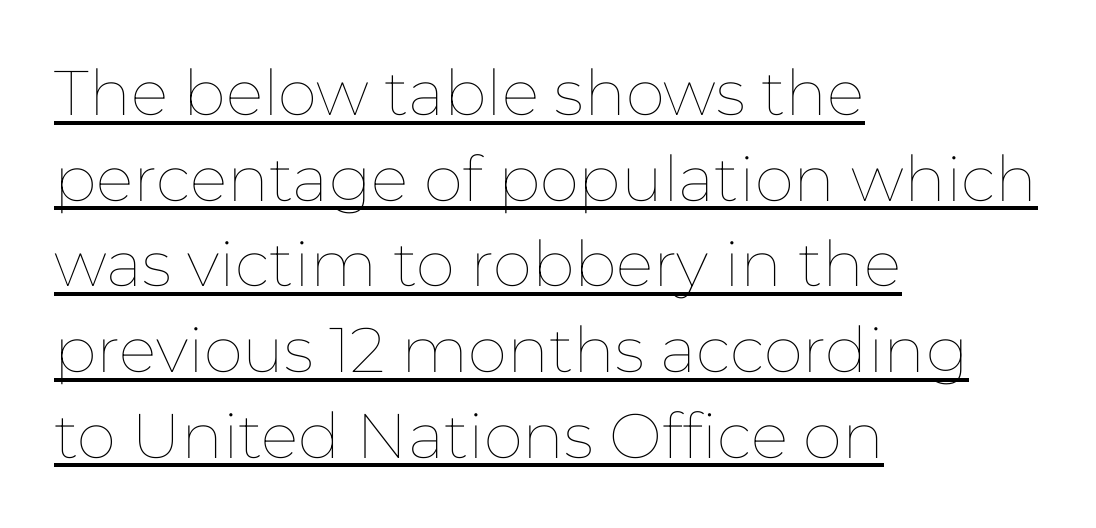
{"italic": "no", "bold": "no", "weight": "thin", "width": "normal", "stroke_contrast": "low", "x_height": "medium", "monospaced": "no", "underline": "yes", "align": "left", "line_spacing": "normal", "line_spacing_ratio": 1.36, "letter_spacing": "normal", "letter_spacing_em": 0.0, "glyph_px": 63}
